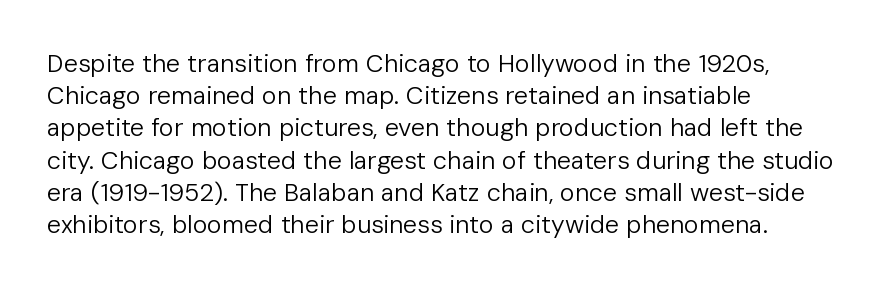
These lines keep a tight, regular rhythm from letter to letter. This sample is left-justified, so line endings fall wherever the words run out. The space between consecutive lines is moderate. Do the letters lean? They stand straight. The passage shown is not underscored anywhere. Stems and bowls with no extra thickness — not bold.
